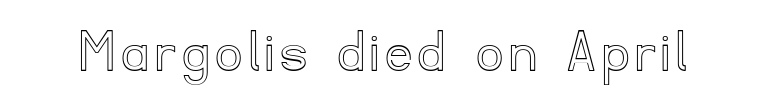
The image shows 62 px text type, upright; set not underlined; a small x-height.
